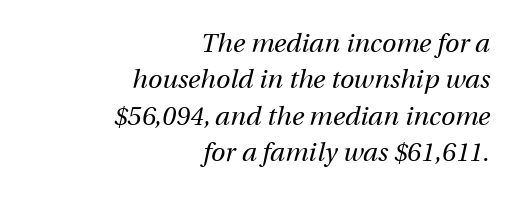
The type is set solid horizontally, with unmodified tracking. Stroke thickness stays within the range of a standard reading face or lighter. Would a proofreader flag this as italicized? Yes. The text block is weighted toward the right margin, trailing off unevenly leftward.
